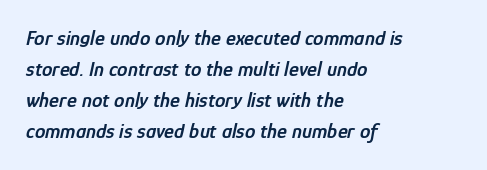
Q: Is the text bold? A: Semi-bold.
Q: Is the text italic (slanted)? A: Yes, it leans right by about 12 degrees.
Q: Is the text underlined? A: No.
Q: How is the paragraph aligned? A: Left-aligned.
Q: Is the spacing between letters normal or unusually wide? A: Normal.
Q: Is the spacing between lines tight, normal or loose? A: Normal.
